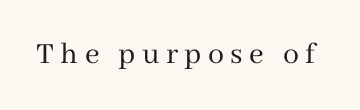
Q: Is the text bold? A: No.
Q: Is the text italic (slanted)? A: No, it is upright.
Q: Is the typeface a serif or a sans-serif typeface? A: Serif.
Q: Is the text underlined? A: No.
Q: Is the spacing between letters normal or unusually wide? A: Unusually wide.
Q: Width (condensed, normal, or wide)? A: Normal.
Q: Stroke contrast? A: Medium.
Q: x-height? A: Medium.
Q: Monospaced? A: No.
